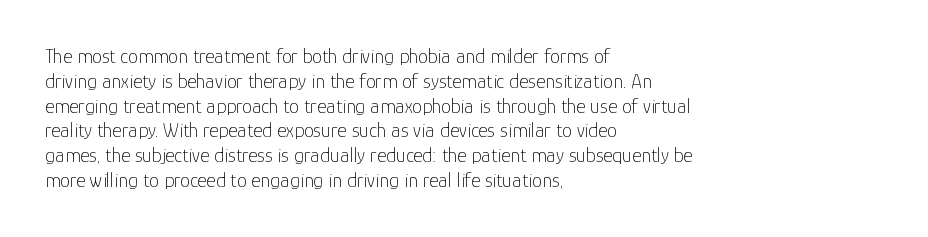
Each stroke keeps to a modest, everyday thickness or less. The type is set solid horizontally, with unmodified tracking. Italic: no, the glyphs are upright roman. In CSS terms this would be text-align: left.
